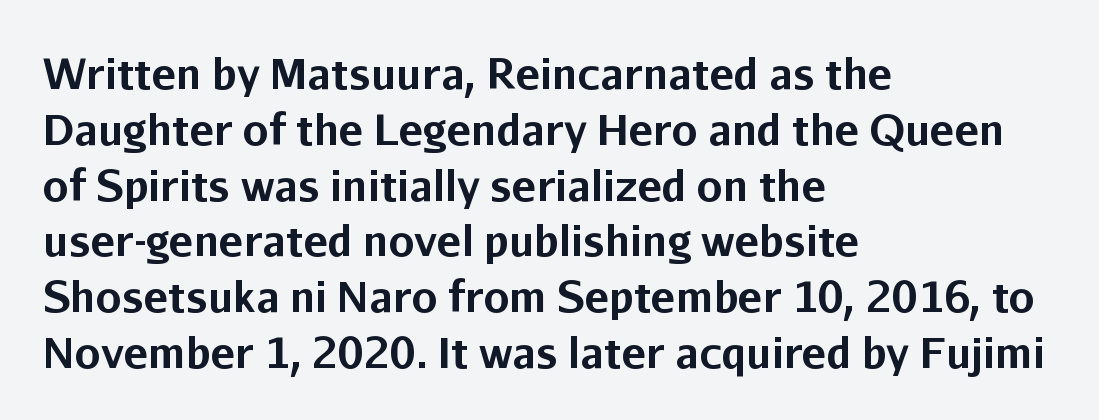
The image shows 41 px bold sans-serif type, upright; set left-aligned, normal line spacing (1.36x), normal letter spacing, not underlined; low stroke contrast and a medium x-height.
